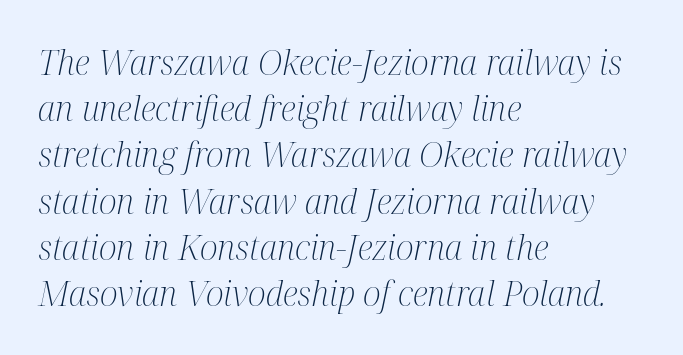
The image shows 34 px light, condensed serif type, italic (leaning right); set left-aligned, normal line spacing (1.36x), normal letter spacing, not underlined; medium stroke contrast and a medium x-height.
